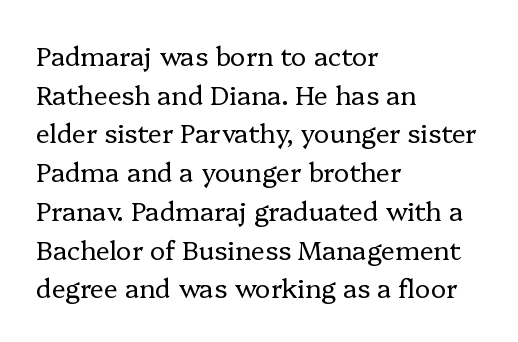
The image shows 26 px text type, upright; set left-aligned, normal line spacing (1.49x), normal letter spacing, not underlined.
